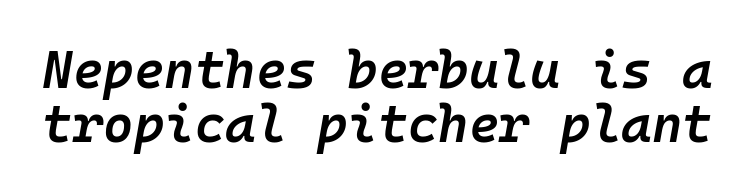
{"italic": "yes", "lean": "right", "slant_degrees": 10, "bold": "semi", "weight": "semibold", "width": "normal", "stroke_contrast": "low", "x_height": "medium", "monospaced": "yes", "underline": "no", "line_spacing": "tight", "line_spacing_ratio": 1.04, "letter_spacing": "normal", "letter_spacing_em": 0.0, "glyph_px": 52}
